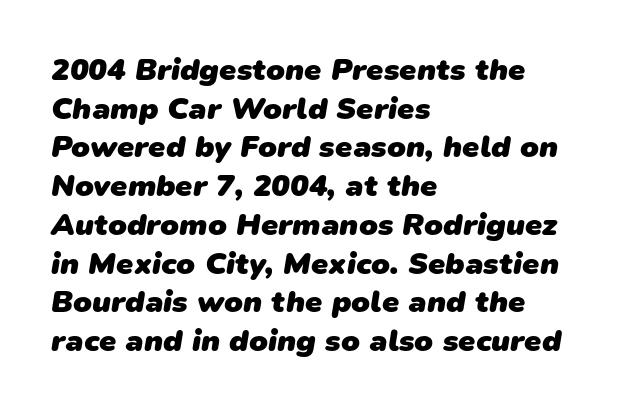
Q: Is the text bold? A: Yes.
Q: Is the typeface a serif or a sans-serif typeface? A: Sans-serif.
Q: Is the text underlined? A: No.
Q: How is the paragraph aligned? A: Left-aligned.
Q: Is the spacing between letters normal or unusually wide? A: Normal.
Q: Is the spacing between lines tight, normal or loose? A: Normal.
Q: Width (condensed, normal, or wide)? A: Normal.
Q: Stroke contrast? A: Low.
Q: x-height? A: Medium.
Q: Monospaced? A: No.
